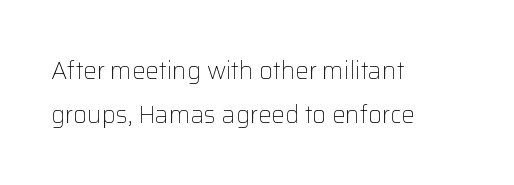
Q: Is the text bold? A: No.
Q: Is the text italic (slanted)? A: No, it is upright.
Q: Is the text underlined? A: No.
Q: How is the paragraph aligned? A: Left-aligned.
Q: Is the spacing between letters normal or unusually wide? A: Normal.
